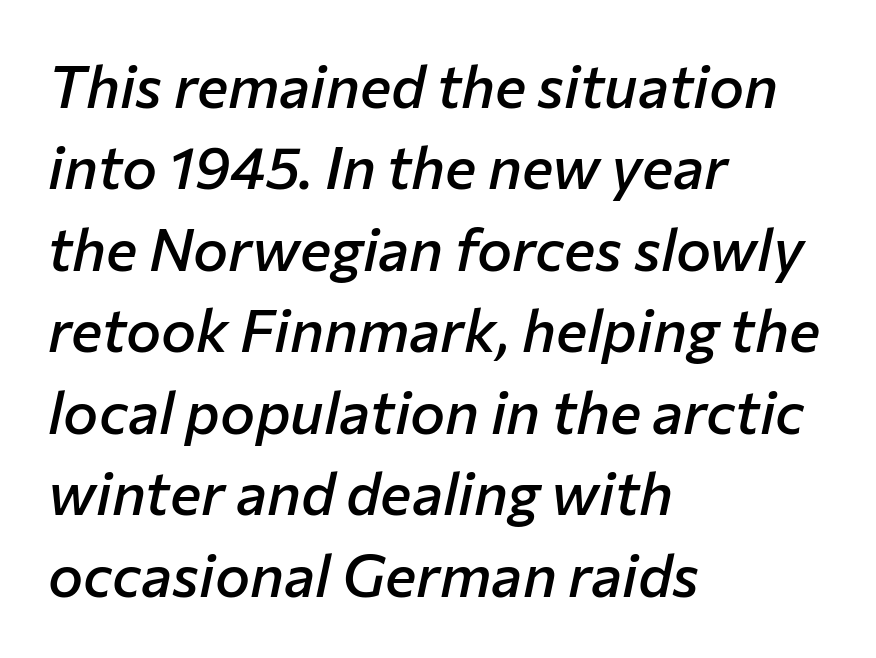
The image shows 59 px semibold type, italic (leaning right); set left-aligned, normal line spacing (1.38x), normal letter spacing, not underlined; low stroke contrast and a medium x-height.
